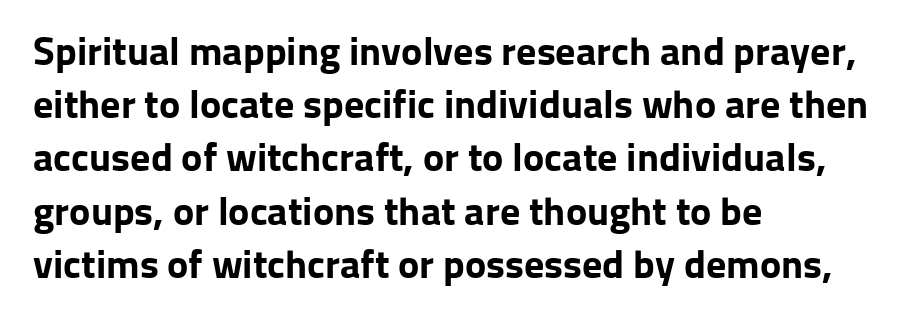
Leading matches the norm, producing a regular column. It's the straight-up-and-down kind of type. Note the varied advance widths — an 'i' is clearly narrower than an 'm'. Check where the strokes stop: nothing finishes them off — pure sans.
